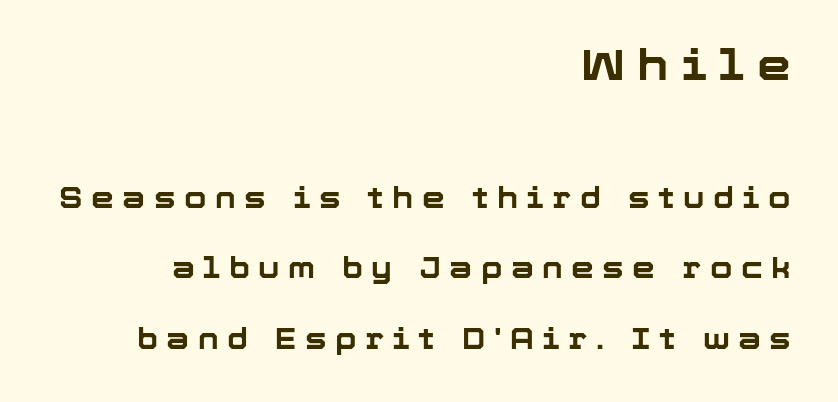
{"serif": "no", "italic": "no", "bold": "yes", "weight": "bold", "width": "normal", "stroke_contrast": "low", "x_height": "medium", "monospaced": "no", "underline": "no", "align": "right", "line_spacing": "loose", "line_spacing_ratio": 2.43, "letter_spacing": "wide", "letter_spacing_em": 0.29, "larger_block": "first", "size_ratio": 1.48, "glyph_px": 43}
